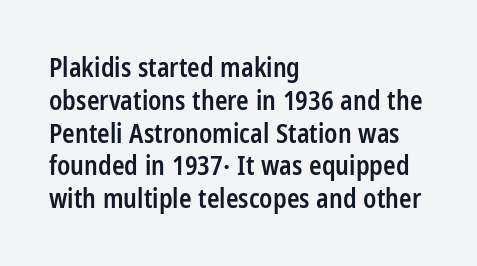
{"italic": "no", "bold": "semi", "underline": "no", "align": "left", "line_spacing": "normal", "line_spacing_ratio": 1.26, "letter_spacing": "normal", "letter_spacing_em": 0.0, "glyph_px": 26}
